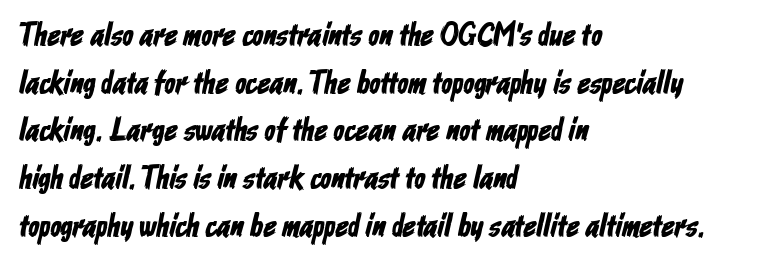
The image shows 32 px condensed sans-serif type; set left-aligned, normal line spacing (1.49x), normal letter spacing, not underlined; low stroke contrast and a medium x-height.
